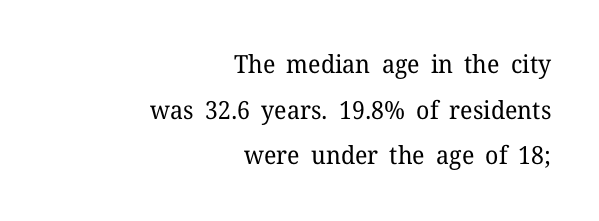
{"italic": "no", "bold": "no", "underline": "no", "align": "right", "line_spacing_ratio": 1.83, "letter_spacing": "normal", "letter_spacing_em": 0.0, "glyph_px": 25}
